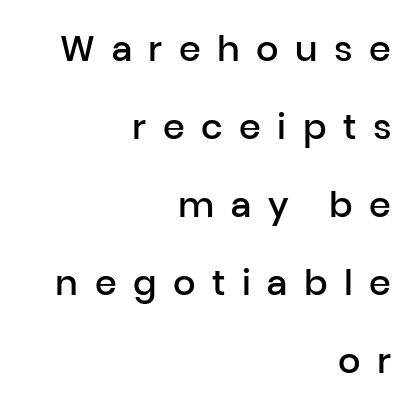
The passage is arranged like a letterhead date or caption credit — flush right. A sans-serif font was chosen for this passage. Airy leading. The lettering holds an erect, upright posture throughout. A typesetter would call this heavily tracked-out type.
